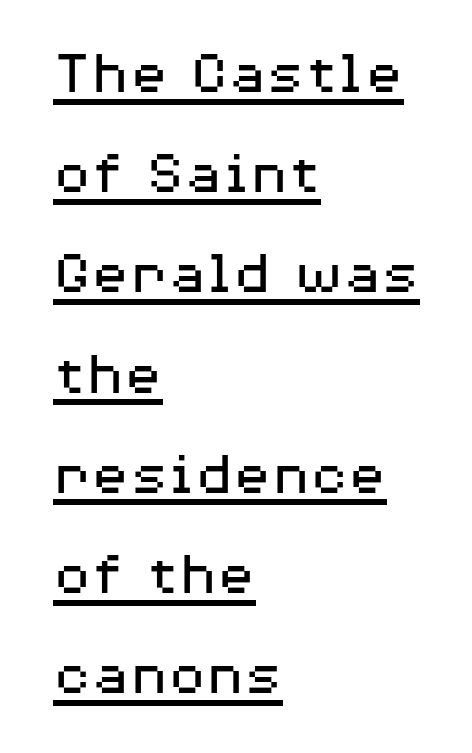
{"serif": "no", "italic": "no", "bold": "no", "weight": "regular", "width": "wide", "stroke_contrast": "medium", "x_height": "medium", "monospaced": "no", "underline": "yes", "align": "left", "line_spacing": "normal", "line_spacing_ratio": 1.59, "letter_spacing": "normal", "letter_spacing_em": 0.0, "glyph_px": 63}
